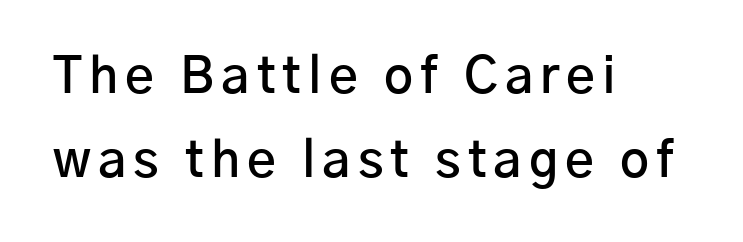
Q: Is the text bold? A: Semi-bold.
Q: Is the text italic (slanted)? A: No, it is upright.
Q: Is the typeface a serif or a sans-serif typeface? A: Sans-serif.
Q: Is the text underlined? A: No.
Q: How is the paragraph aligned? A: Left-aligned.
Q: Is the spacing between lines tight, normal or loose? A: Normal.
Q: Width (condensed, normal, or wide)? A: Normal.
Q: Stroke contrast? A: Low.
Q: x-height? A: Medium.
Q: Monospaced? A: No.
